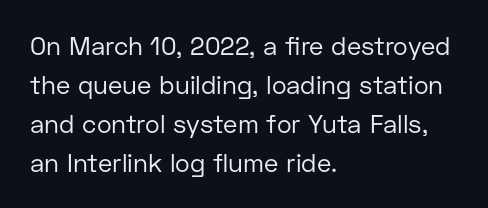
The space between consecutive lines is moderate. In terms of letterspacing, this is plain default setting. This rendering features lettering with no underline. Is the stroke heavy? The answer is a plain regular-or-lighter.
